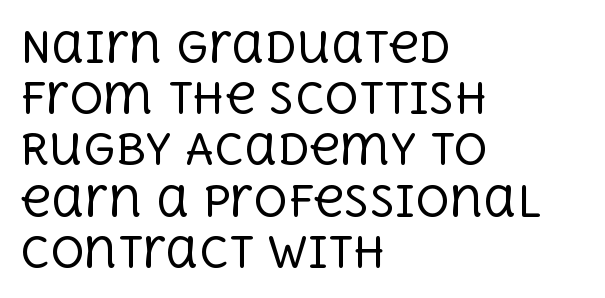
The image shows 42 px regular-weight serif type, upright; set left-aligned, line spacing 1.22x, normal letter spacing, not underlined; a large x-height.
